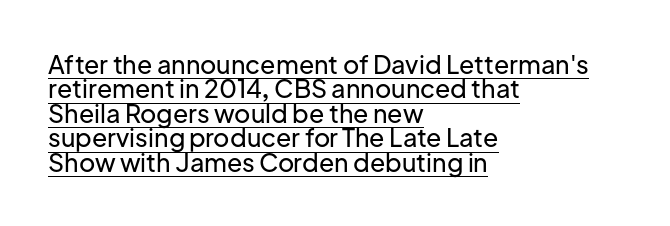
{"italic": "no", "underline": "yes", "align": "left", "line_spacing": "tight", "line_spacing_ratio": 0.98, "letter_spacing": "normal", "letter_spacing_em": 0.0, "glyph_px": 25}
